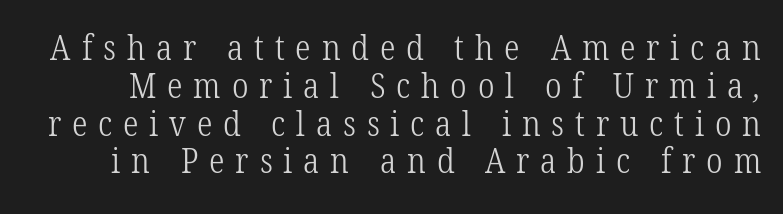
{"serif": "yes", "bold": "no", "weight": "light", "width": "condensed", "stroke_contrast": "low", "x_height": "medium", "monospaced": "no", "underline": "no", "line_spacing": "tight", "line_spacing_ratio": 1.08, "letter_spacing": "wide", "letter_spacing_em": 0.31, "glyph_px": 35}
